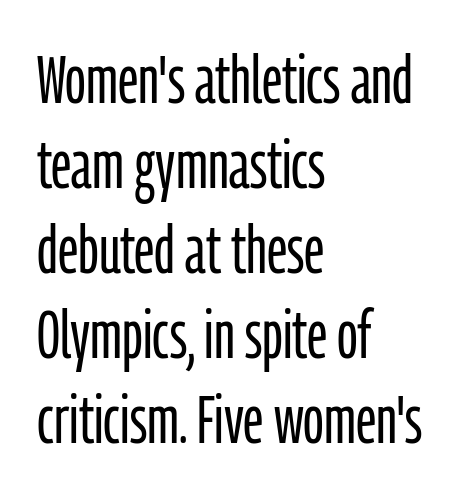
Honestly, there is no underline to notice here at all. A roman cut, with each character standing at attention. Nothing unusual about the tracking: characters are spaced as the font intends. Each line starts at the same left margin while the right side varies. The rendering uses natural spacing where letterforms have individual widths. This is sans-serif lettering, the kind often seen on screens and signage.
